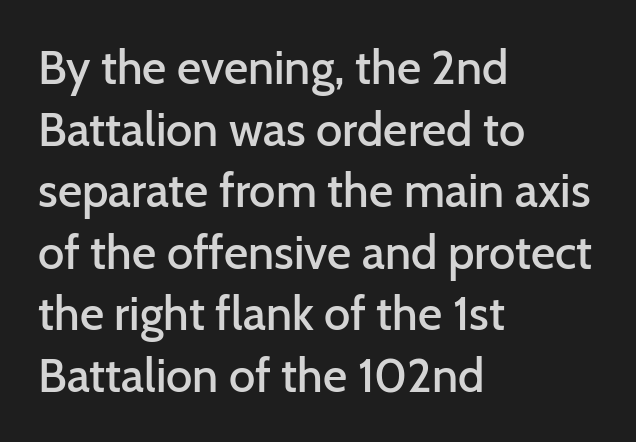
Here the designer chose a conventional face with non-uniform glyph widths. If you drew a ruler down the left edge, every line would touch it. Does the lettering tilt? It doesn't — this is upright. Honestly, the letter spacing is just normal — you wouldn't notice it.
